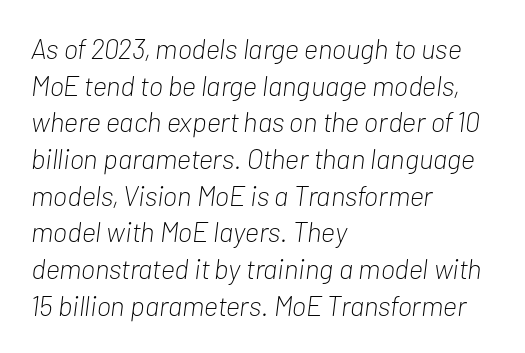
A typesetter would call this leading conventional body-copy spacing. Observe the lean: these are italic letterforms. The tracking reads as untouched default to a designer's eye. Casual observation: everything's shoved over to the left.
